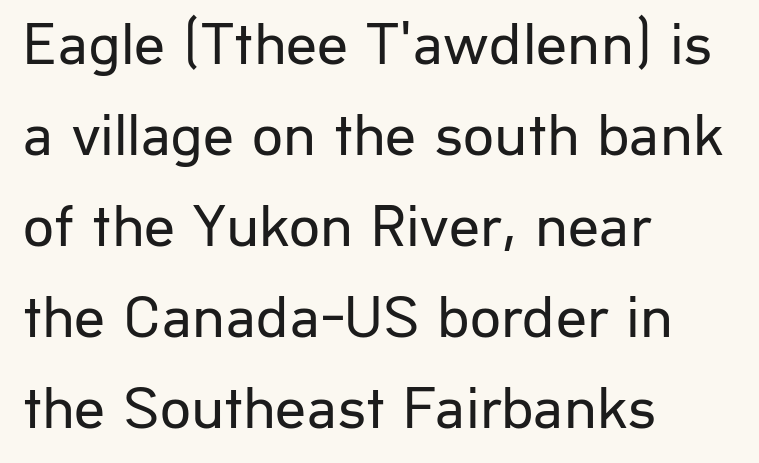
The image shows 61 px regular-weight sans-serif type, upright; set left-aligned, normal line spacing (1.49x), normal letter spacing, not underlined; low stroke contrast and a medium x-height.
